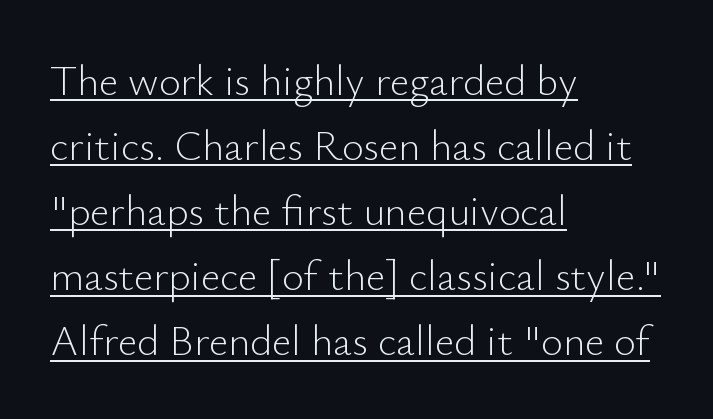
{"serif": "no", "italic": "no", "bold": "no", "weight": "light", "width": "normal", "stroke_contrast": "low", "x_height": "small", "monospaced": "no", "underline": "yes", "align": "left", "line_spacing": "normal", "line_spacing_ratio": 1.55, "letter_spacing": "normal", "letter_spacing_em": 0.0, "glyph_px": 42}
